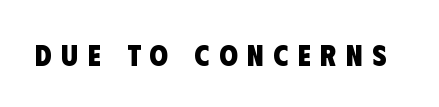
{"serif": "no", "bold": "yes", "weight": "heavy", "width": "condensed", "stroke_contrast": "low", "x_height": "large", "monospaced": "no", "underline": "no", "letter_spacing": "wide", "letter_spacing_em": 0.32, "glyph_px": 30}
